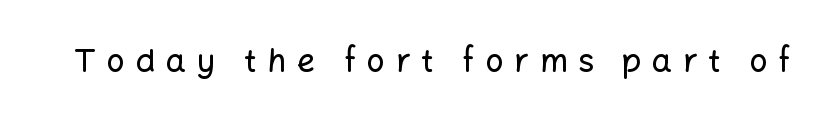
The image shows 32 px sans-serif type, upright; set unusually wide letter spacing (+0.33 em), not underlined; low stroke contrast and a medium x-height.
